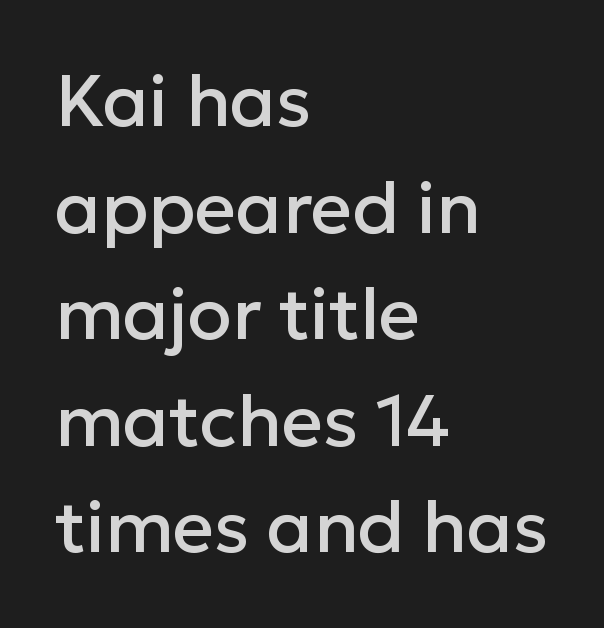
The image shows 72 px sans-serif type, upright; set left-aligned, normal line spacing (1.48x), normal letter spacing, not underlined; low stroke contrast and a medium x-height.
